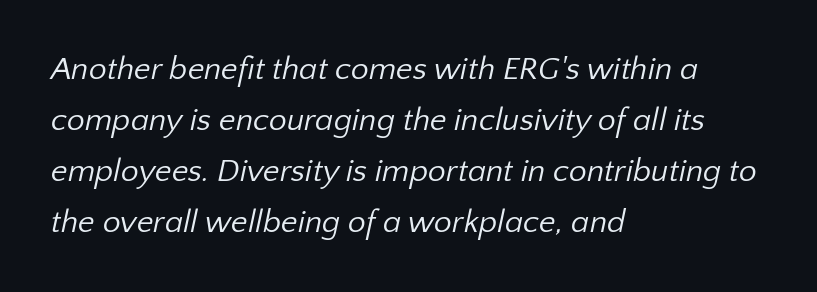
Q: Is the text bold? A: No.
Q: Is the typeface a serif or a sans-serif typeface? A: Sans-serif.
Q: Is the text underlined? A: No.
Q: How is the paragraph aligned? A: Left-aligned.
Q: Is the spacing between letters normal or unusually wide? A: Normal.
Q: Is the spacing between lines tight, normal or loose? A: Normal.
Q: Width (condensed, normal, or wide)? A: Normal.
Q: Stroke contrast? A: Low.
Q: x-height? A: Medium.
Q: Monospaced? A: No.
